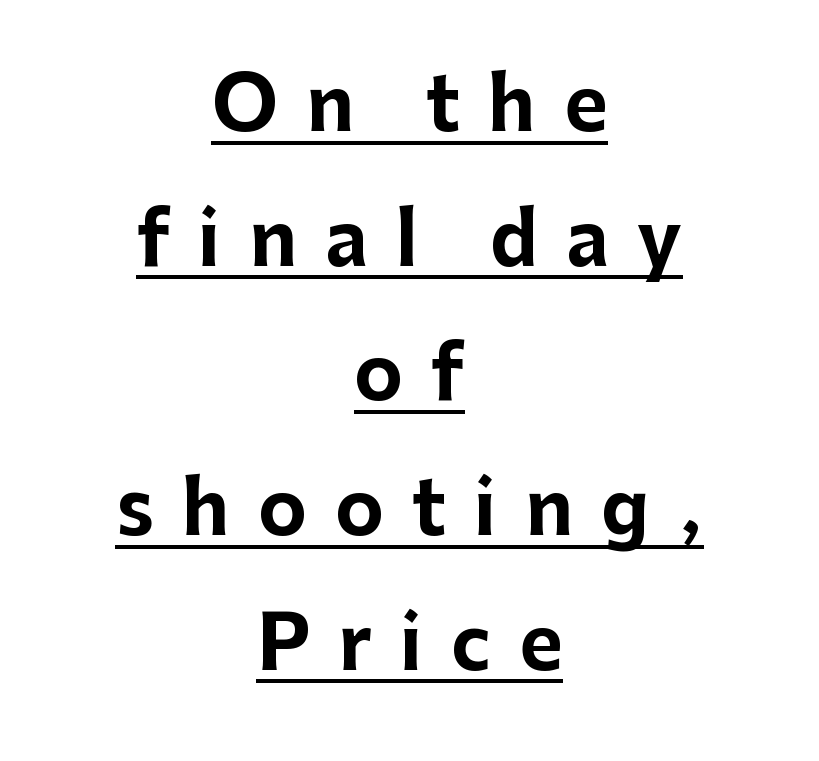
{"serif": "no", "italic": "no", "bold": "yes", "weight": "bold", "width": "normal", "stroke_contrast": "low", "x_height": "medium", "monospaced": "no", "underline": "yes", "align": "center", "line_spacing_ratio": 1.82, "letter_spacing": "wide", "letter_spacing_em": 0.38, "glyph_px": 74}
